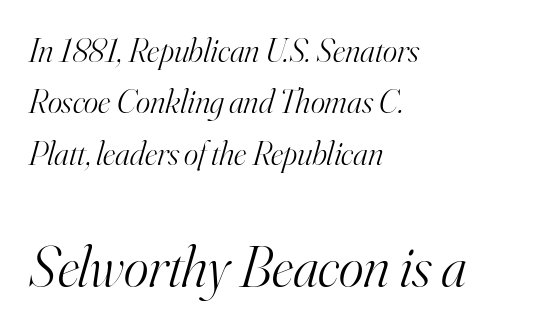
The image shows 59 px light serif type, italic (leaning right); set left-aligned, normal line spacing (1.51x), normal letter spacing, not underlined; the second (bottom) block is 1.74x larger; high stroke contrast and a small x-height.
